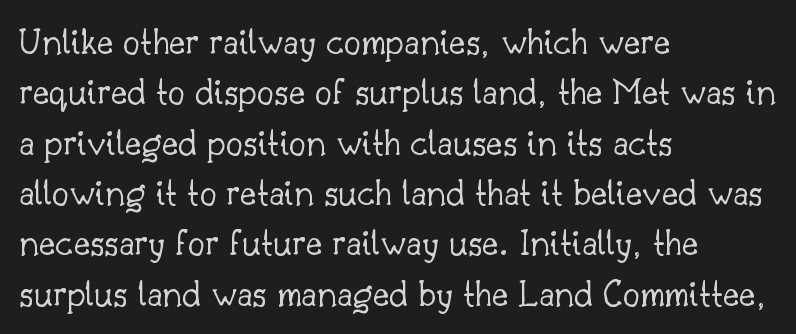
The image shows 39 px light type, upright; set left-aligned, normal line spacing (1.29x), normal letter spacing, not underlined; low stroke contrast and a small x-height.
